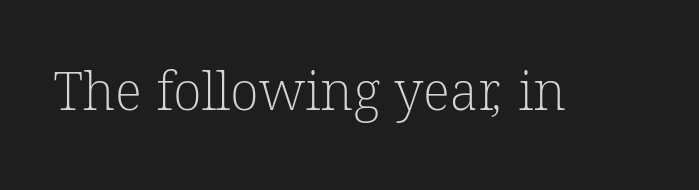
{"serif": "yes", "bold": "no", "weight": "light", "width": "normal", "stroke_contrast": "low", "x_height": "medium", "monospaced": "no", "underline": "no", "letter_spacing": "normal", "letter_spacing_em": 0.0, "glyph_px": 53}
